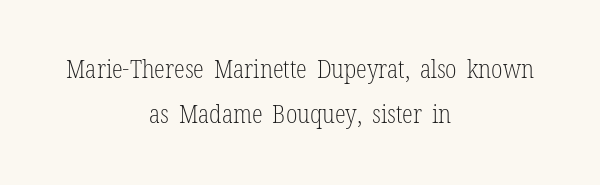
The image shows 25 px text type, upright; set centered, line spacing 1.82x, normal letter spacing, not underlined.
